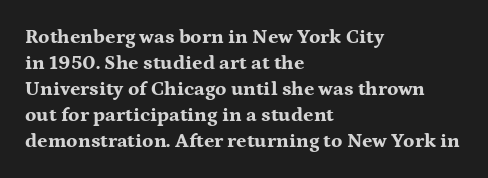
Q: Is the text bold? A: Yes.
Q: Is the text italic (slanted)? A: No, it is upright.
Q: Is the text underlined? A: No.
Q: How is the paragraph aligned? A: Left-aligned.
Q: Is the spacing between letters normal or unusually wide? A: Normal.
Q: Is the spacing between lines tight, normal or loose? A: Normal.
